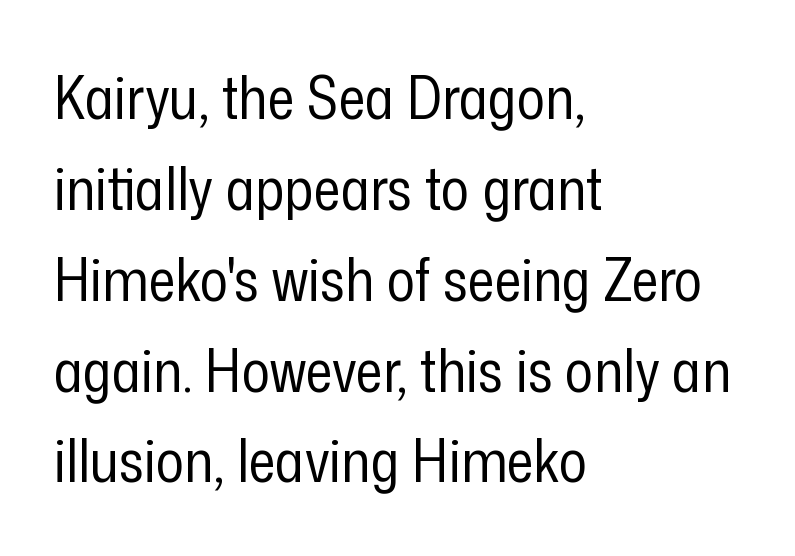
{"serif": "no", "italic": "no", "bold": "no", "weight": "regular", "width": "condensed", "stroke_contrast": "low", "x_height": "medium", "monospaced": "no", "underline": "no", "align": "left", "line_spacing": "normal", "line_spacing_ratio": 1.54, "letter_spacing": "normal", "letter_spacing_em": 0.0, "glyph_px": 59}
